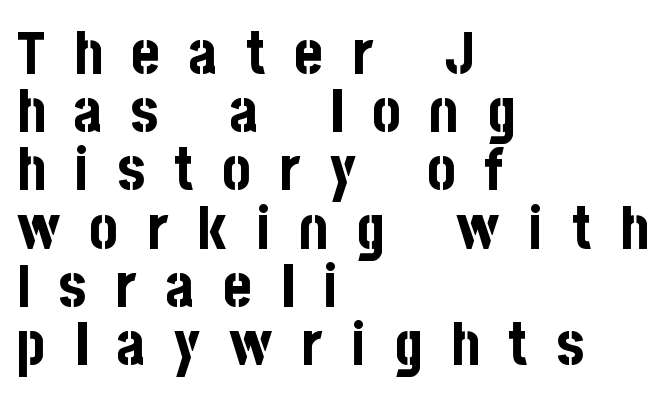
The image shows 60 px bold, condensed sans-serif type, upright; set left-aligned, tight line spacing (0.97x), unusually wide letter spacing (+0.48 em), not underlined; low stroke contrast and a large x-height.
